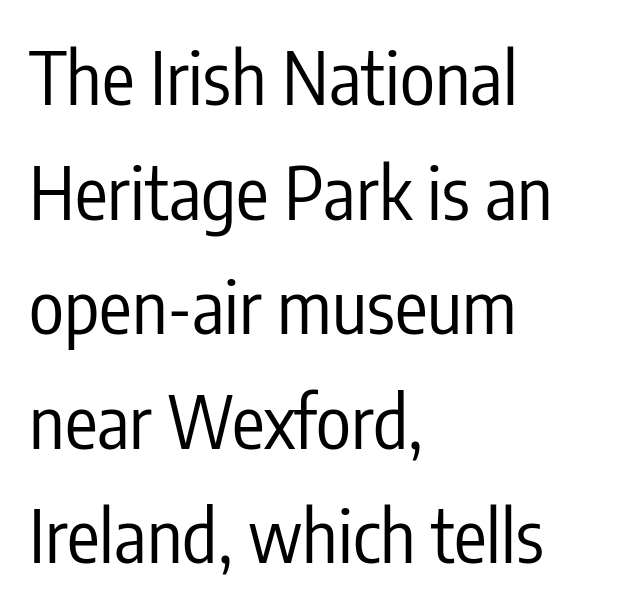
The image shows 73 px regular-weight, condensed sans-serif type, upright; set left-aligned, normal line spacing (1.57x), normal letter spacing, not underlined; low stroke contrast and a medium x-height.
